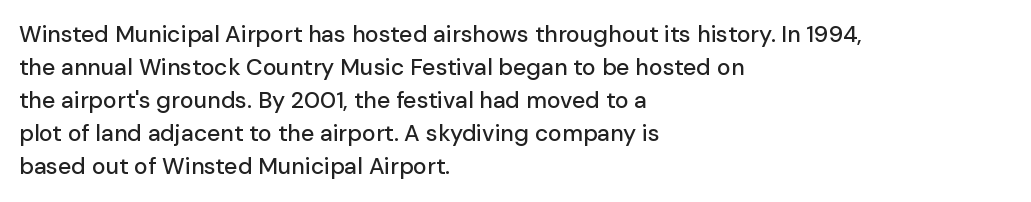
The block of text has a typical density, with ordinary space between rows. Tracking here is standard; glyphs follow each other at the usual distance. The strip under each line holds only bare page. The lettering holds an erect, upright posture throughout. Teacher's note: observe the even left margin — that is flush-left alignment.
